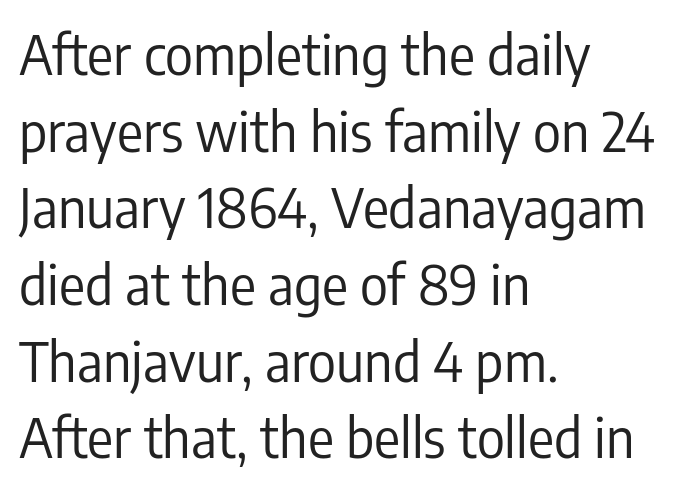
The image shows 54 px regular-weight, condensed sans-serif type, upright; set left-aligned, normal line spacing (1.42x), normal letter spacing, not underlined; low stroke contrast and a medium x-height.
